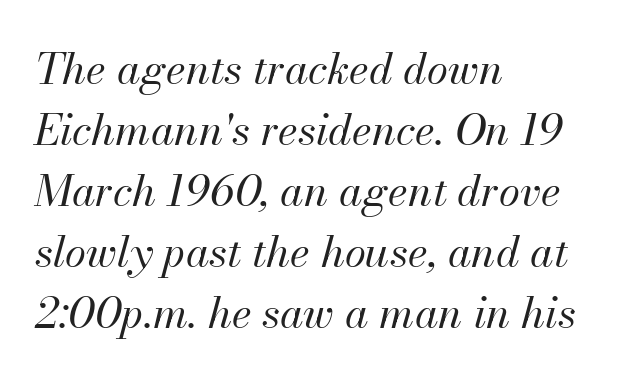
A typesetter would call this zero additional tracking. Looks like regular typesetting: each glyph gets only the width it needs. The designer left line spacing at the default. The foot of each line stays bare and open.
